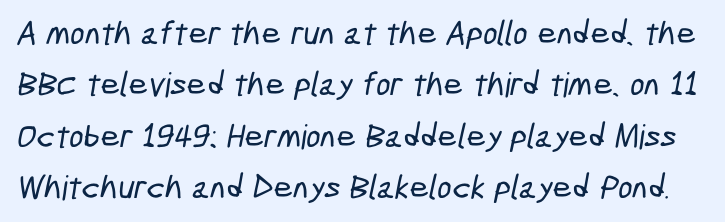
This is sans-serif lettering, the kind often seen on screens and signage. The letterforms sit shoulder to shoulder at normal distance. Descenders are the only things crossing below the line. Students, observe: this is what conventionally led text looks like. Character widths vary here, with narrow letters taking less room than wide ones.
